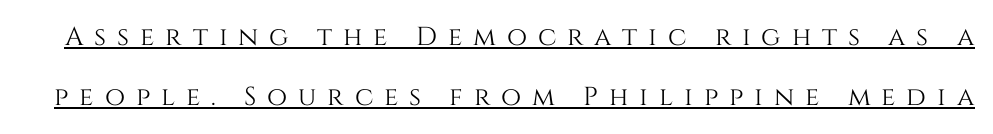
Ordinary non-slanted type is in use. In terms of letterspacing, this is a distinctly airy, spread setting. Notice how a bar underscores the lettering throughout. Line spacing here is loose.
